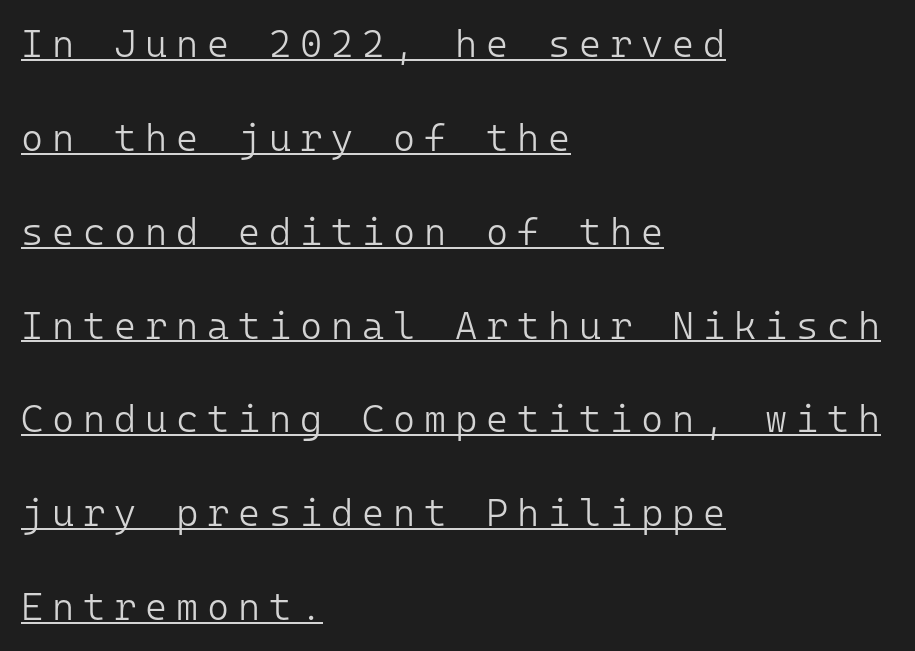
{"serif": "no", "italic": "no", "bold": "no", "weight": "light", "width": "normal", "stroke_contrast": "low", "x_height": "medium", "monospaced": "yes", "underline": "yes", "align": "left", "line_spacing": "loose", "line_spacing_ratio": 2.47, "letter_spacing": "wide", "letter_spacing_em": 0.23, "glyph_px": 38}
